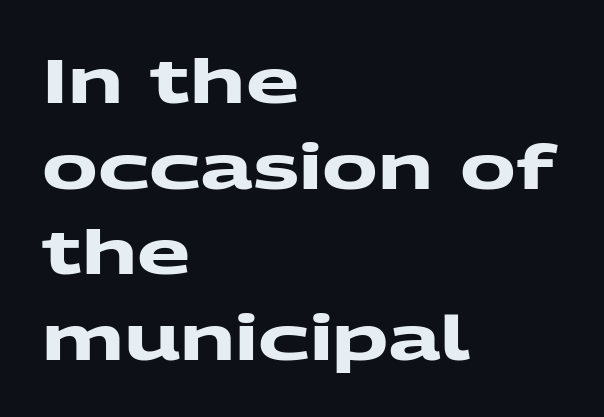
{"serif": "no", "bold": "yes", "weight": "heavy", "width": "wide", "stroke_contrast": "medium", "x_height": "medium", "monospaced": "no", "underline": "no", "align": "left", "line_spacing": "normal", "line_spacing_ratio": 1.38, "letter_spacing": "normal", "letter_spacing_em": 0.0, "glyph_px": 62}
